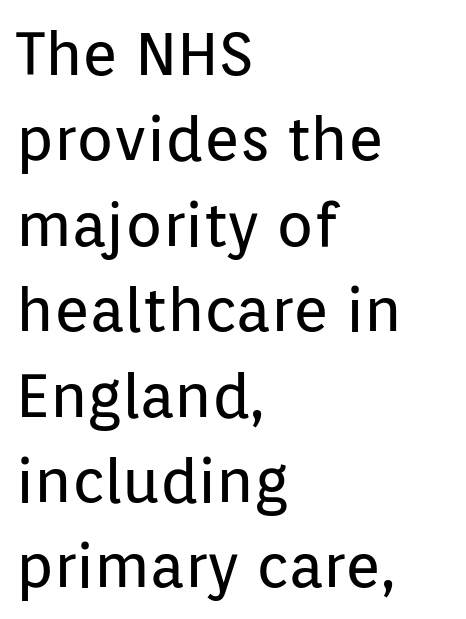
Rows of type keep a routine distance in the vertical direction. A typesetter would call this zero additional tracking. Type without underlining. The passage shown is typeset with a sans-serif family. The paragraph shown leans on its left margin.
